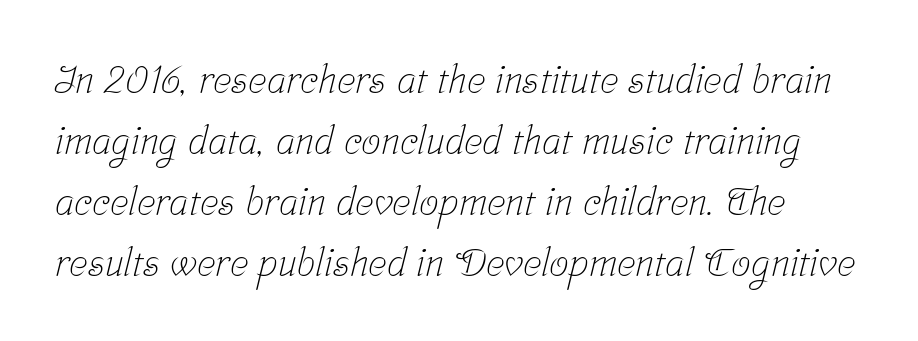
Q: Is the text bold? A: No.
Q: Is the typeface a serif or a sans-serif typeface? A: Serif.
Q: Is the text underlined? A: No.
Q: Is the spacing between letters normal or unusually wide? A: Normal.
Q: Is the spacing between lines tight, normal or loose? A: Normal.
Q: Width (condensed, normal, or wide)? A: Condensed.
Q: Stroke contrast? A: Low.
Q: x-height? A: Medium.
Q: Monospaced? A: No.
